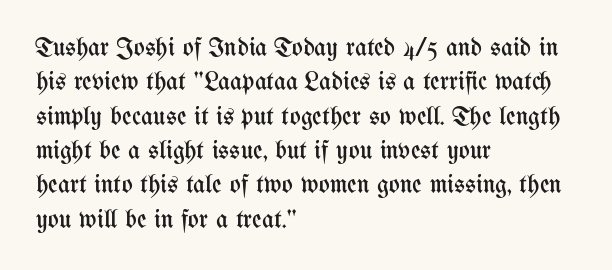
Leftover space on each line is placed entirely after the last word. Notice how the stems are strictly vertical — no italics here. The rendering uses a moderate line-height, typical for paragraphs. Underlining? Definitely not there. A light-to-regular cut is what we see here.
